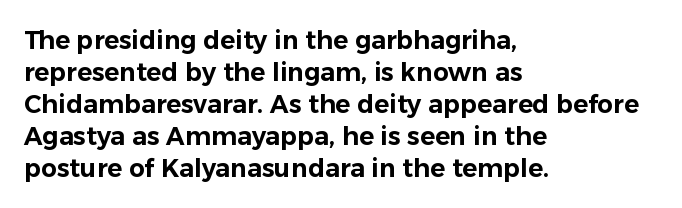
Q: Is the text italic (slanted)? A: No, it is upright.
Q: Is the text underlined? A: No.
Q: How is the paragraph aligned? A: Left-aligned.
Q: Is the spacing between letters normal or unusually wide? A: Normal.
Q: Is the spacing between lines tight, normal or loose? A: Normal.
